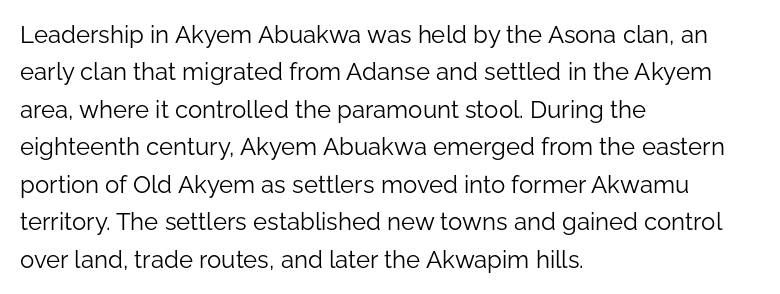
{"italic": "no", "bold": "no", "underline": "no", "align": "left", "line_spacing": "normal", "line_spacing_ratio": 1.56, "letter_spacing": "normal", "letter_spacing_em": 0.0, "glyph_px": 24}
